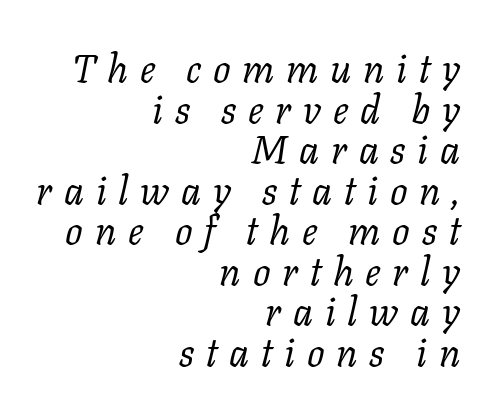
The image shows 39 px regular-weight serif type, italic (leaning right); set right-aligned, tight line spacing (1.04x), unusually wide letter spacing (+0.3 em), not underlined; low stroke contrast and a medium x-height.
